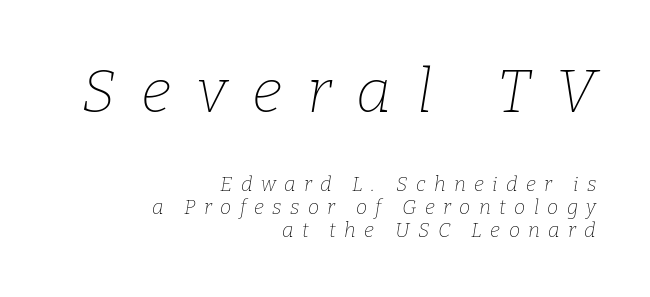
The image shows 61 px thin serif type, italic (leaning right); set right-aligned, tight line spacing (1.14x), unusually wide letter spacing (+0.42 em), not underlined; the first (top) block is 3.05x larger; low stroke contrast and a medium x-height.
